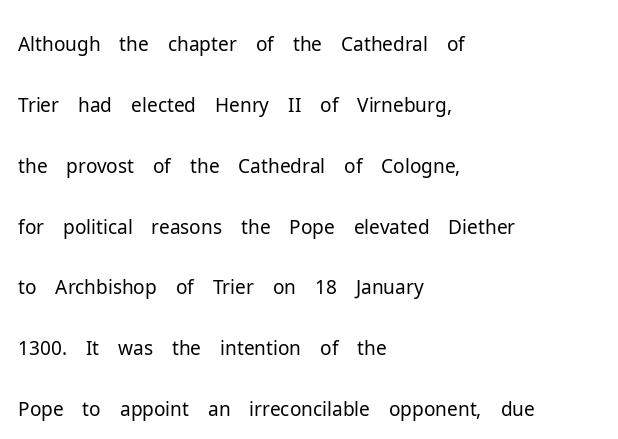
Font category for this specimen: sans-serif. Any mark beneath the type? The region is blank. Compared with a typical body face, this is equally light or lighter still. Each letter keeps its own natural width here, so spacing adapts to shape.
